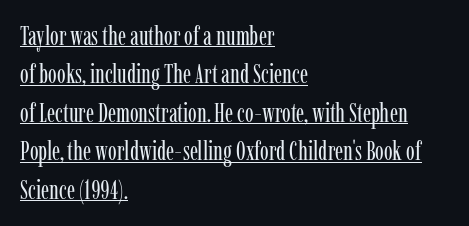
The image shows 26 px text type, upright; set left-aligned, normal line spacing (1.48x), normal letter spacing, underlined.
